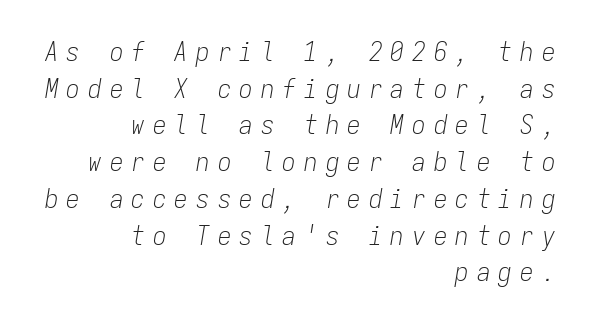
The image shows 27 px text type, italic (leaning right); set right-aligned, normal line spacing (1.36x), unusually wide letter spacing (+0.3 em), not underlined.
